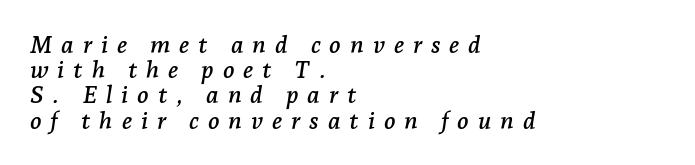
{"italic": "yes", "lean": "right", "slant_degrees": 7, "underline": "no", "align": "left", "line_spacing": "tight", "line_spacing_ratio": 1.05, "letter_spacing": "wide", "letter_spacing_em": 0.37, "glyph_px": 24}
